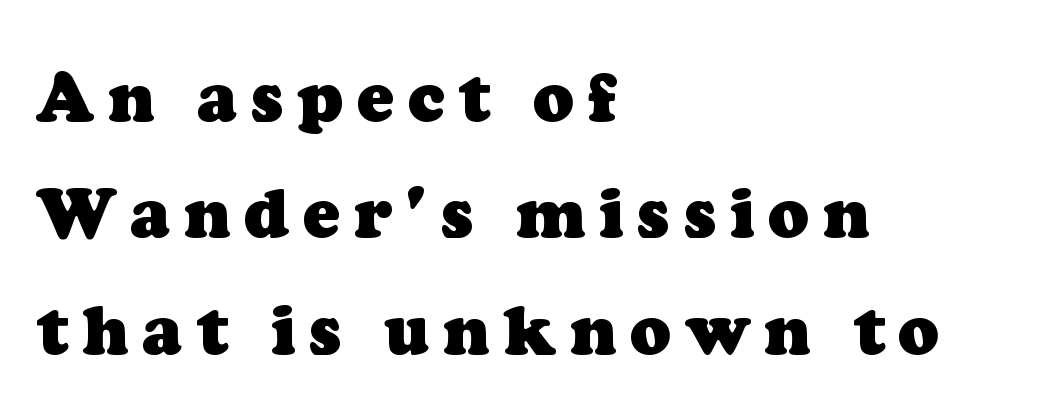
These lines carry a lot of weight — the face is fully bold. Horizontal alignment here is leftward, the default for most running prose. Honestly, there is no underline to notice here at all. Type style note: has serifs. A typesetter would call this heavily tracked-out type.
